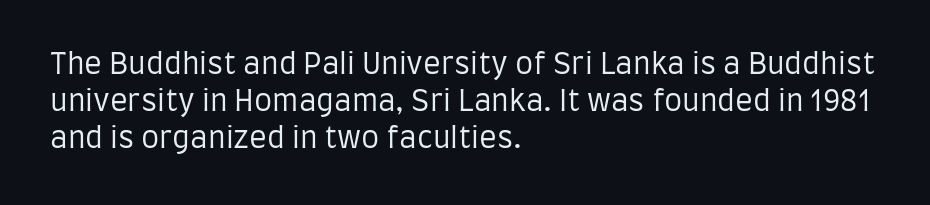
The image shows 29 px regular-weight, condensed sans-serif type, upright; set left-aligned, normal line spacing (1.28x), normal letter spacing, not underlined; low stroke contrast and a large x-height.
